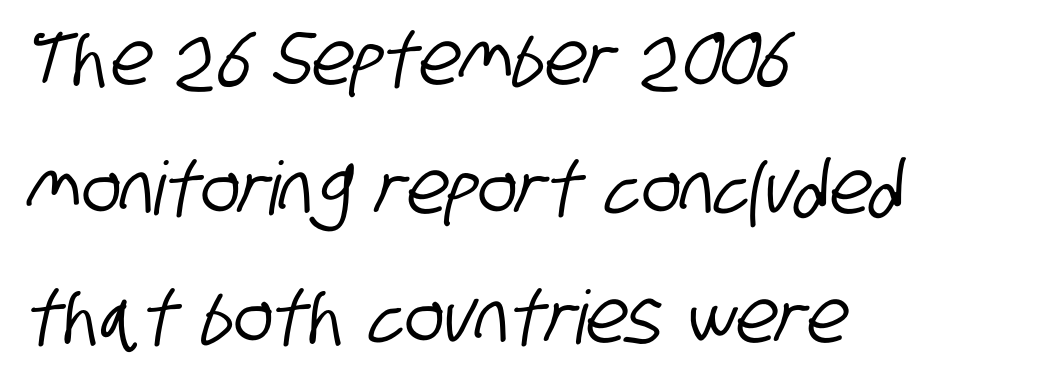
Spacing verdict: proportional, widths tailored to each character. Look at the bottom of the vertical strokes: they stop flat, with no serifs. The rendering keeps characters at their native spacing. These lines are set flush left with a ragged right edge.
